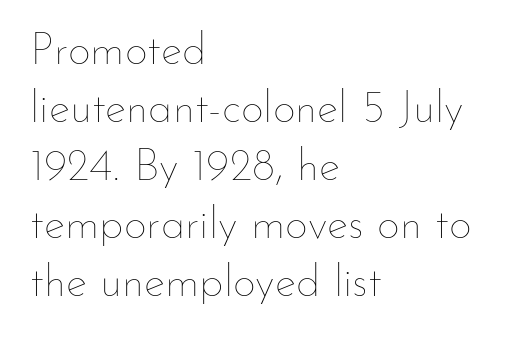
{"italic": "no", "bold": "no", "weight": "thin", "width": "normal", "stroke_contrast": "low", "x_height": "small", "monospaced": "no", "underline": "no", "align": "left", "line_spacing": "normal", "line_spacing_ratio": 1.29, "letter_spacing": "normal", "letter_spacing_em": 0.0, "glyph_px": 45}
